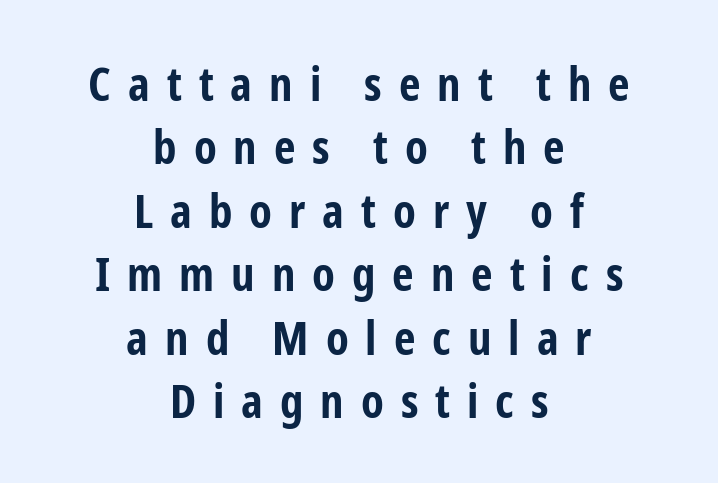
The image shows 47 px bold, condensed sans-serif type, upright; set centered, normal line spacing (1.35x), unusually wide letter spacing (+0.36 em), not underlined; low stroke contrast and a medium x-height.
